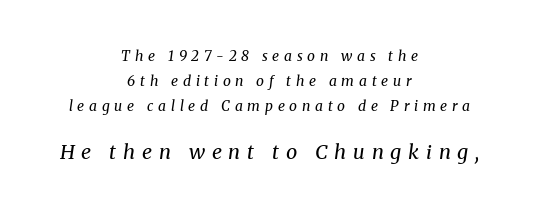
The image shows 20 px text type, italic (leaning right); set centered, line spacing 1.8x, unusually wide letter spacing (+0.34 em), not underlined; the second (bottom) block is 1.43x larger.
